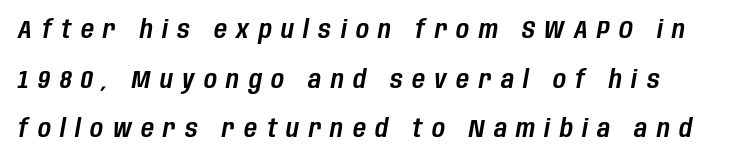
Q: Is the text italic (slanted)? A: Yes, it leans right by about 10 degrees.
Q: Is the text underlined? A: No.
Q: How is the paragraph aligned? A: Left-aligned.
Q: Is the spacing between letters normal or unusually wide? A: Unusually wide.
Q: Is the spacing between lines tight, normal or loose? A: Loose.
